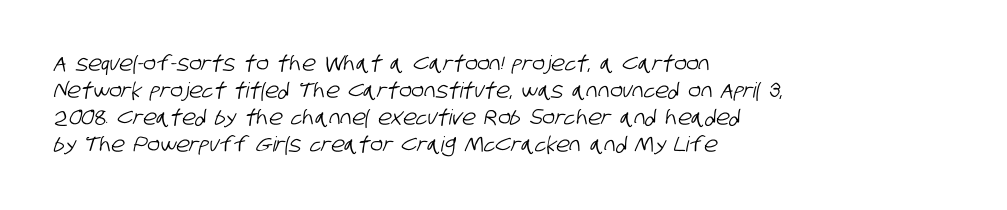
The image shows 21 px text type; set left-aligned, normal line spacing (1.29x), normal letter spacing, not underlined.
